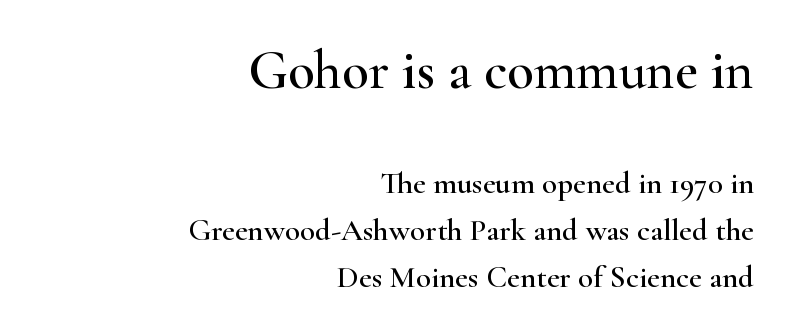
The image shows 55 px wide serif type, upright; set right-aligned, normal line spacing (1.51x), normal letter spacing, not underlined; the first (top) block is 1.77x larger; high stroke contrast and a small x-height.
